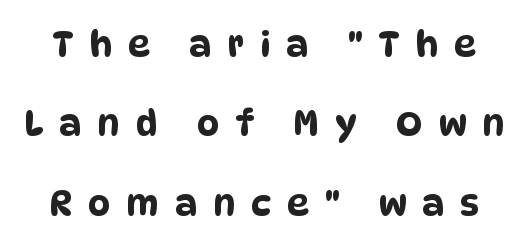
Q: Is the typeface a serif or a sans-serif typeface? A: Sans-serif.
Q: Is the text underlined? A: No.
Q: Is the spacing between letters normal or unusually wide? A: Unusually wide.
Q: Is the spacing between lines tight, normal or loose? A: Loose.
Q: Width (condensed, normal, or wide)? A: Condensed.
Q: Stroke contrast? A: Low.
Q: x-height? A: Large.
Q: Monospaced? A: No.
